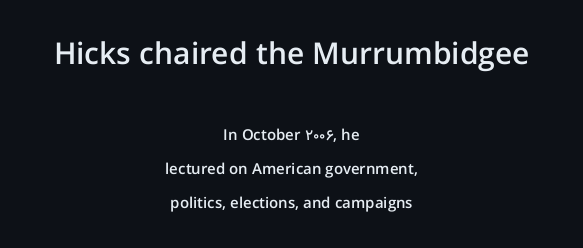
A bit beefed up — I'd call it semibold rather than bold. The designer went with a sans here, leaving each stem footless. Honestly, the letter spacing is just normal — you wouldn't notice it. The axis of the letterforms is exactly vertical. Decoration check: the copy has no underline. If you folded the block vertically in half, each line would mirror itself in length.
